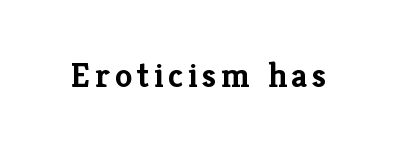
Q: Is the text bold? A: Yes.
Q: Is the text italic (slanted)? A: No, it is upright.
Q: Is the typeface a serif or a sans-serif typeface? A: Serif.
Q: Is the text underlined? A: No.
Q: Width (condensed, normal, or wide)? A: Normal.
Q: Stroke contrast? A: Low.
Q: x-height? A: Medium.
Q: Monospaced? A: No.
